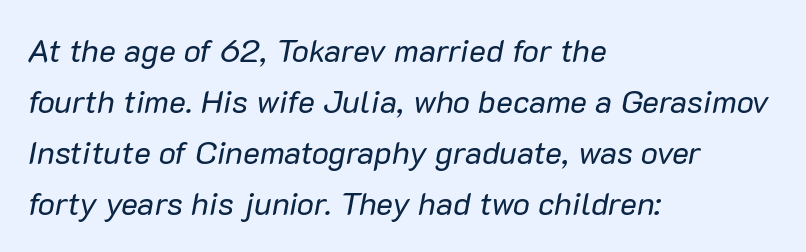
{"italic": "yes", "lean": "right", "slant_degrees": 10, "bold": "no", "weight": "regular", "width": "normal", "stroke_contrast": "low", "x_height": "medium", "monospaced": "no", "underline": "no", "align": "left", "line_spacing": "normal", "line_spacing_ratio": 1.59, "letter_spacing": "normal", "letter_spacing_em": 0.0, "glyph_px": 32}
